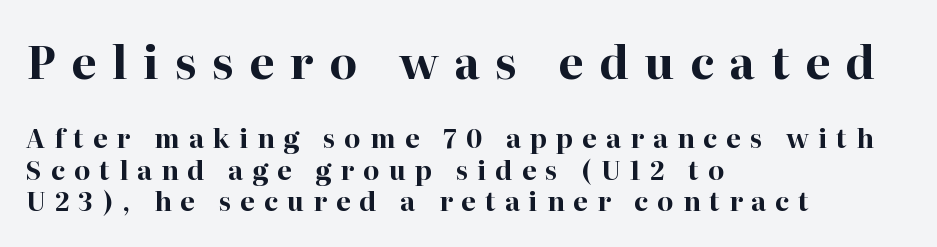
{"serif": "yes", "italic": "no", "bold": "yes", "weight": "bold", "width": "normal", "stroke_contrast": "high", "x_height": "medium", "monospaced": "no", "underline": "no", "align": "left", "line_spacing_ratio": 1.22, "letter_spacing": "wide", "letter_spacing_em": 0.35, "larger_block": "first", "size_ratio": 1.73, "glyph_px": 45}
